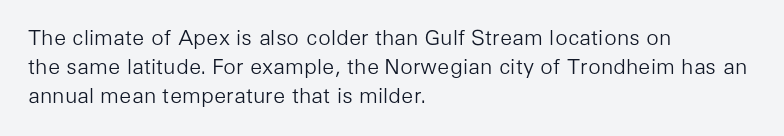
The image shows 21 px text type, upright; set left-aligned, normal line spacing (1.38x), normal letter spacing, not underlined.
